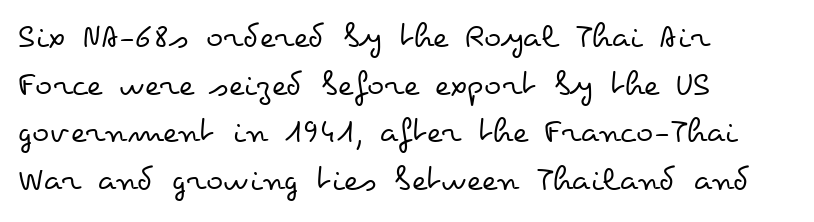
{"italic": "no", "bold": "no", "weight": "regular", "width": "wide", "stroke_contrast": "low", "x_height": "small", "monospaced": "no", "underline": "no", "align": "left", "line_spacing": "normal", "line_spacing_ratio": 1.32, "letter_spacing": "normal", "letter_spacing_em": 0.0, "glyph_px": 36}
